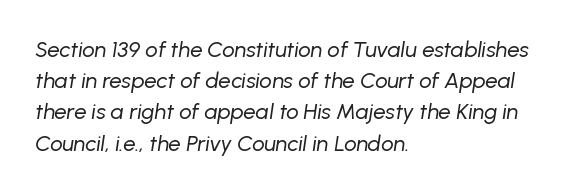
The tracking reads as untouched default to a designer's eye. Summary of vertical rhythm: regular, with standard interline spacing. Weight: in the light-to-regular range. One-word summary of the alignment: left.
